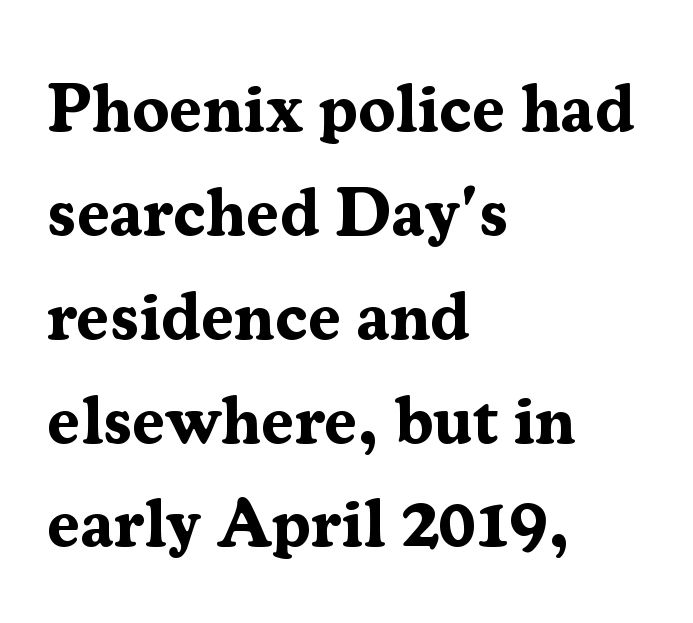
Q: Is the text bold? A: Yes.
Q: Is the text italic (slanted)? A: No, it is upright.
Q: Is the typeface a serif or a sans-serif typeface? A: Serif.
Q: Is the text underlined? A: No.
Q: How is the paragraph aligned? A: Left-aligned.
Q: Is the spacing between letters normal or unusually wide? A: Normal.
Q: Is the spacing between lines tight, normal or loose? A: Normal.
Q: Width (condensed, normal, or wide)? A: Normal.
Q: Stroke contrast? A: Medium.
Q: x-height? A: Medium.
Q: Monospaced? A: No.
